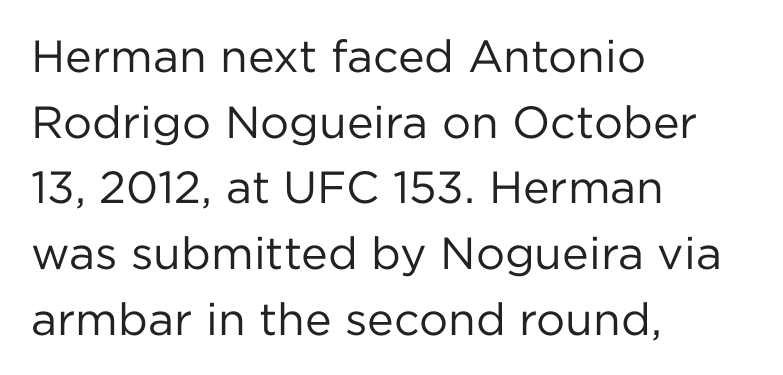
Q: Is the text bold? A: No.
Q: Is the text italic (slanted)? A: No, it is upright.
Q: Is the typeface a serif or a sans-serif typeface? A: Sans-serif.
Q: Is the text underlined? A: No.
Q: How is the paragraph aligned? A: Left-aligned.
Q: Is the spacing between letters normal or unusually wide? A: Normal.
Q: Is the spacing between lines tight, normal or loose? A: Normal.
Q: Width (condensed, normal, or wide)? A: Normal.
Q: Stroke contrast? A: Low.
Q: x-height? A: Medium.
Q: Monospaced? A: No.
